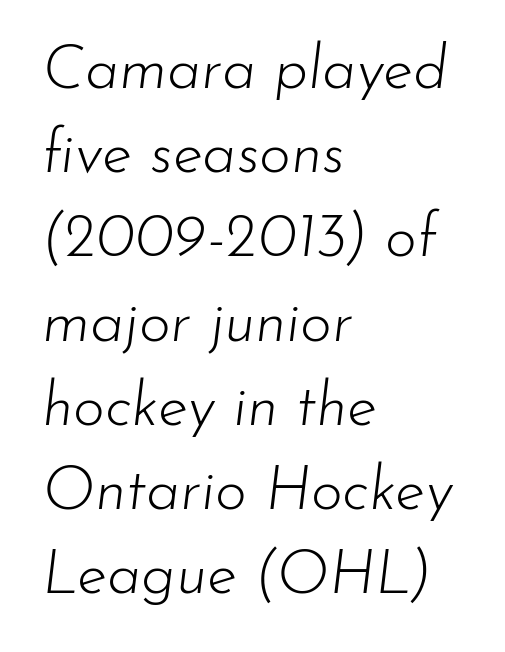
The image shows 61 px light type, italic (leaning right); set left-aligned, normal line spacing (1.38x), normal letter spacing, not underlined; low stroke contrast and a small x-height.
